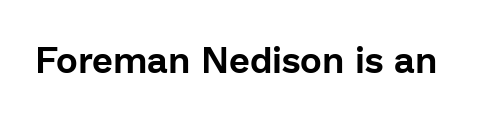
Spacing between characters is what you'd get straight out of the box. Just letters on the line, the space beneath them empty. This rendering employs a face without finishing strokes, i.e., a sans-serif. Each letter keeps its own natural width here, so spacing adapts to shape. Quick note: not italic, upright.
